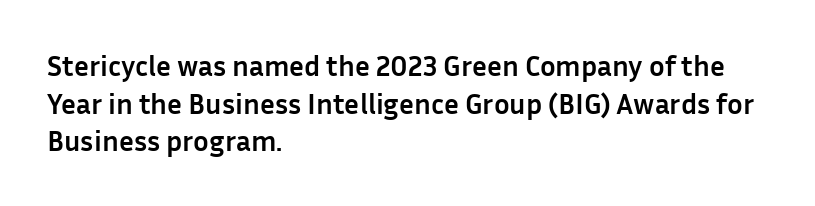
The image shows 29 px semibold sans-serif type, upright; set left-aligned, normal line spacing (1.3x), normal letter spacing, not underlined; low stroke contrast and a medium x-height.
